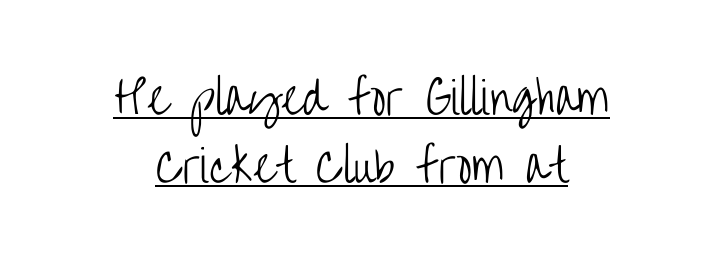
Q: Is the text bold? A: No.
Q: Is the text italic (slanted)? A: No, it is upright.
Q: Is the typeface a serif or a sans-serif typeface? A: Sans-serif.
Q: Is the text underlined? A: Yes.
Q: How is the paragraph aligned? A: Centered.
Q: Is the spacing between letters normal or unusually wide? A: Normal.
Q: Is the spacing between lines tight, normal or loose? A: Normal.
Q: Width (condensed, normal, or wide)? A: Condensed.
Q: Stroke contrast? A: Low.
Q: x-height? A: Large.
Q: Monospaced? A: No.
